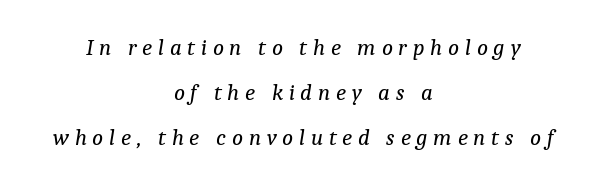
Q: Is the text bold? A: No.
Q: Is the text italic (slanted)? A: Yes, it leans right by about 9 degrees.
Q: Is the text underlined? A: No.
Q: How is the paragraph aligned? A: Centered.
Q: Is the spacing between letters normal or unusually wide? A: Unusually wide.
Q: Is the spacing between lines tight, normal or loose? A: Loose.
